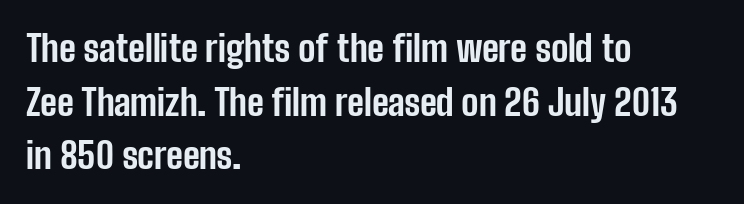
The image shows 36 px bold, condensed sans-serif type, upright; set left-aligned, normal line spacing (1.49x), normal letter spacing, not underlined; low stroke contrast and a medium x-height.
